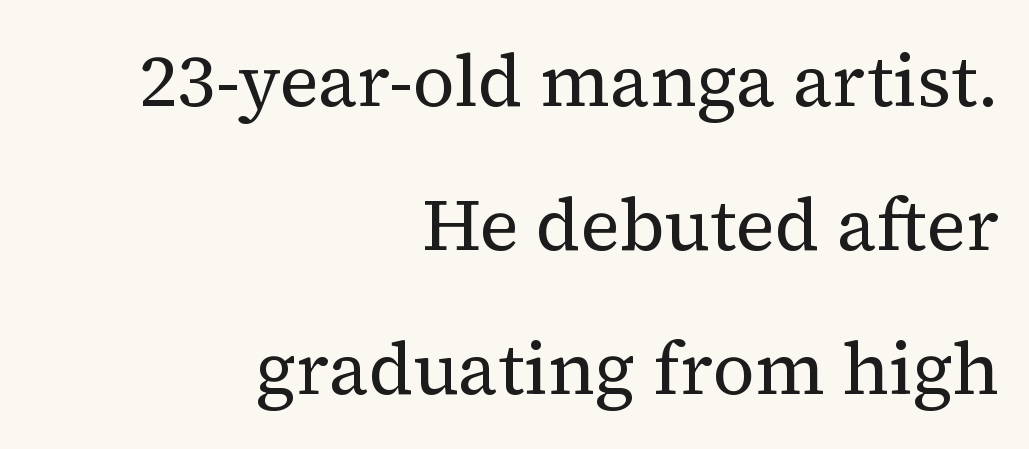
The image shows 73 px regular-weight serif type, upright; set right-aligned, loose line spacing (1.97x), normal letter spacing, not underlined; medium stroke contrast and a medium x-height.
